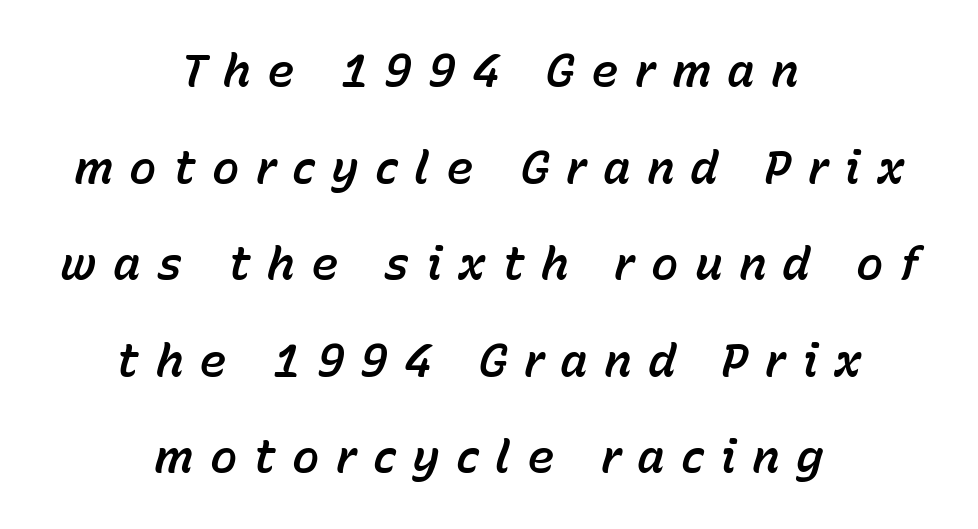
{"italic": "yes", "lean": "right", "slant_degrees": 15, "width": "normal", "stroke_contrast": "low", "x_height": "medium", "monospaced": "no", "underline": "no", "align": "center", "line_spacing": "loose", "line_spacing_ratio": 2.1, "letter_spacing": "wide", "letter_spacing_em": 0.35, "glyph_px": 46}
